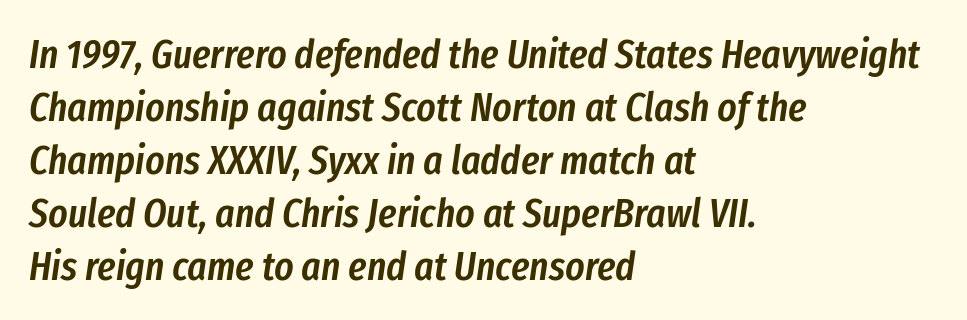
Q: Is the text bold? A: Semi-bold.
Q: Is the text italic (slanted)? A: Yes, it leans right by about 8 degrees.
Q: Is the text underlined? A: No.
Q: How is the paragraph aligned? A: Left-aligned.
Q: Is the spacing between letters normal or unusually wide? A: Normal.
Q: Is the spacing between lines tight, normal or loose? A: Normal.
Q: Width (condensed, normal, or wide)? A: Condensed.
Q: Stroke contrast? A: Low.
Q: x-height? A: Medium.
Q: Monospaced? A: No.
